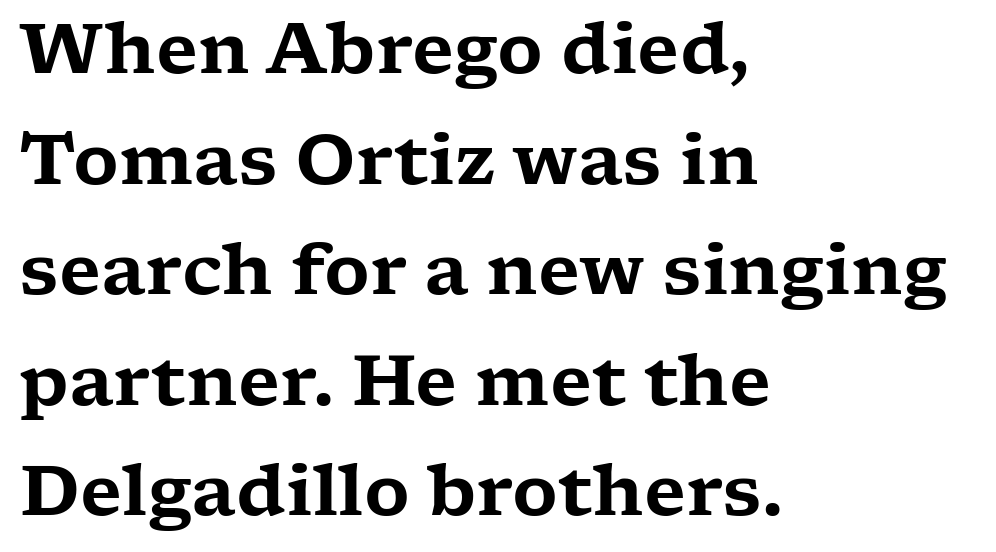
Note: serifs present on the glyphs. Rows of type keep a routine distance in the vertical direction. These lines stack with their left ends in a neat column. Any mark beneath the type? The region is blank.
